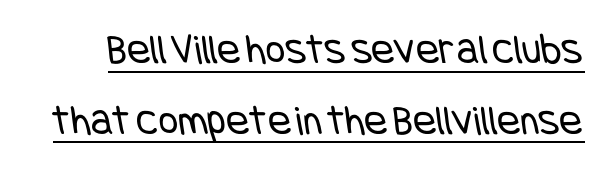
The image shows 43 px regular-weight, condensed sans-serif type; set normal line spacing (1.64x), normal letter spacing, underlined; low stroke contrast and a large x-height.
